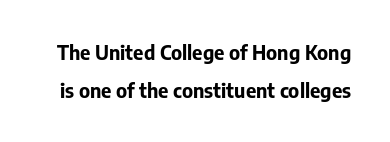
Q: Is the text bold? A: Yes.
Q: Is the text italic (slanted)? A: No, it is upright.
Q: Is the text underlined? A: No.
Q: Is the spacing between letters normal or unusually wide? A: Normal.
